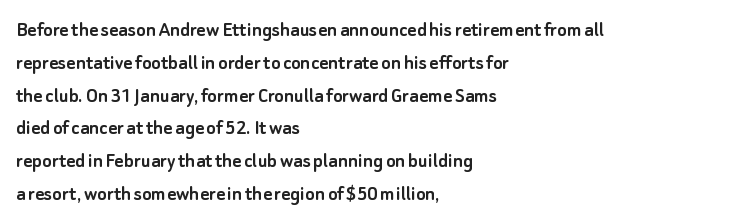
{"italic": "no", "underline": "no", "align": "left", "line_spacing": "normal", "line_spacing_ratio": 1.49, "letter_spacing": "normal", "letter_spacing_em": 0.0, "glyph_px": 22}
